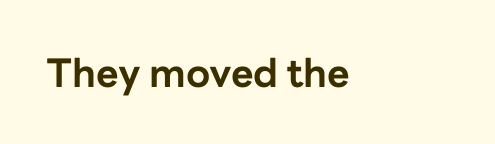
{"serif": "no", "italic": "no", "bold": "yes", "weight": "bold", "width": "normal", "stroke_contrast": "low", "x_height": "medium", "monospaced": "no", "underline": "no", "letter_spacing": "normal", "letter_spacing_em": 0.0, "glyph_px": 39}
